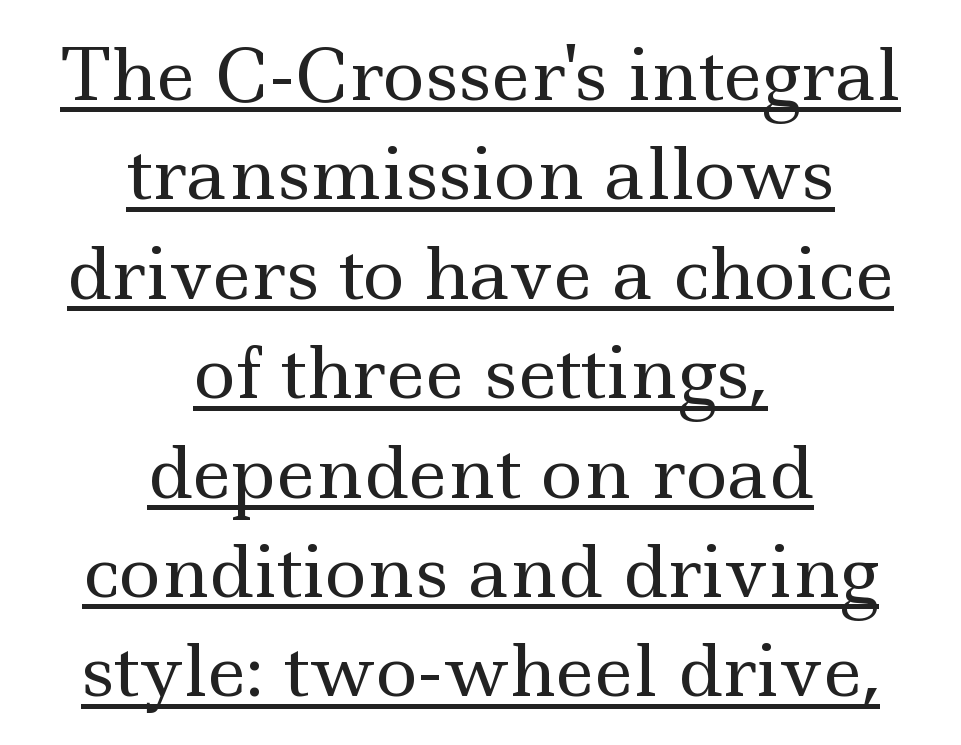
Quick note: not italic, upright. Is there an underline? Yes — a line sits under the letters. The letterforms sit at book weight or below. The space between consecutive lines is moderate.
